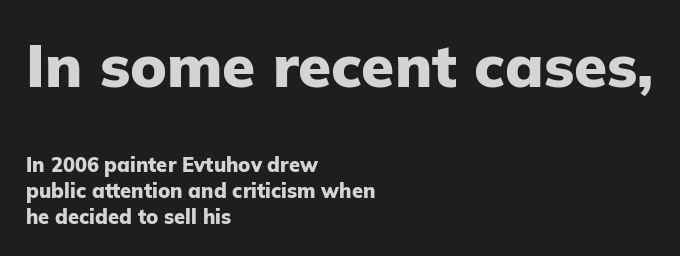
{"serif": "no", "italic": "no", "bold": "yes", "weight": "heavy", "width": "normal", "stroke_contrast": "low", "x_height": "medium", "monospaced": "no", "underline": "no", "align": "left", "line_spacing": "normal", "line_spacing_ratio": 1.29, "letter_spacing": "normal", "letter_spacing_em": 0.0, "larger_block": "first", "size_ratio": 3.0, "glyph_px": 60}
